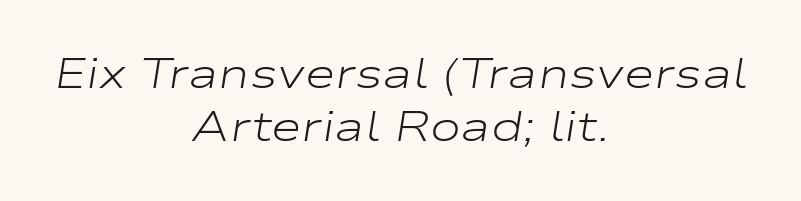
Decoration check: the copy has no underline. Notice how the stems are inclined rather than vertical — that's the hallmark of italics. The rag falls on both sides of this text block equally. The rendering uses natural spacing where letterforms have individual widths. Evenly set lines give the paragraph a standard silhouette.
